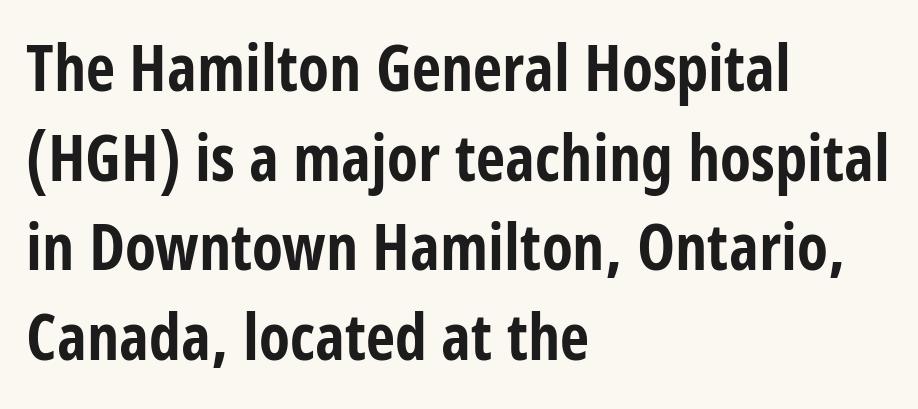
{"serif": "no", "italic": "no", "bold": "yes", "weight": "bold", "width": "condensed", "stroke_contrast": "low", "x_height": "large", "monospaced": "no", "underline": "no", "align": "left", "line_spacing": "normal", "line_spacing_ratio": 1.4, "letter_spacing": "normal", "letter_spacing_em": 0.0, "glyph_px": 64}
